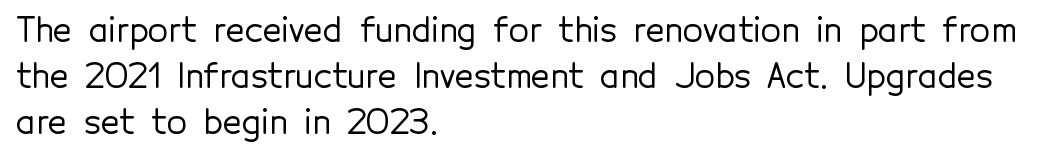
The image shows 33 px sans-serif type, upright; set left-aligned, normal line spacing (1.4x), normal letter spacing, not underlined; a medium x-height.
